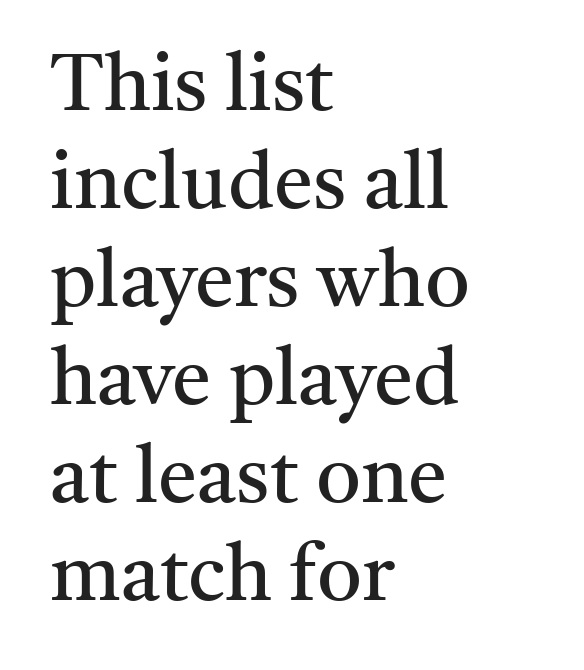
{"serif": "yes", "italic": "no", "bold": "no", "weight": "regular", "width": "normal", "stroke_contrast": "medium", "x_height": "medium", "monospaced": "no", "underline": "no", "align": "left", "line_spacing_ratio": 1.24, "letter_spacing": "normal", "letter_spacing_em": 0.0, "glyph_px": 79}
